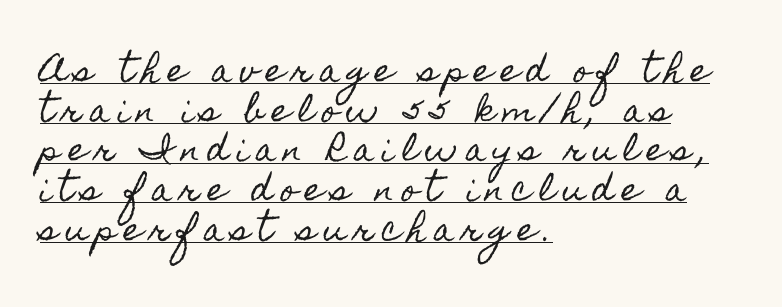
Q: Is the text italic (slanted)? A: Yes.
Q: Is the text underlined? A: Yes.
Q: How is the paragraph aligned? A: Left-aligned.
Q: Is the spacing between letters normal or unusually wide? A: Unusually wide.
Q: Is the spacing between lines tight, normal or loose? A: Normal.
Q: Width (condensed, normal, or wide)? A: Condensed.
Q: x-height? A: Small.
Q: Monospaced? A: No.
